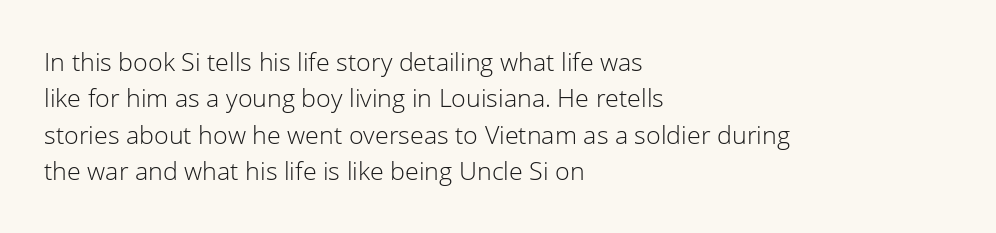
{"italic": "no", "bold": "no", "underline": "no", "align": "left", "line_spacing": "normal", "line_spacing_ratio": 1.46, "letter_spacing": "normal", "letter_spacing_em": 0.0, "glyph_px": 25}
